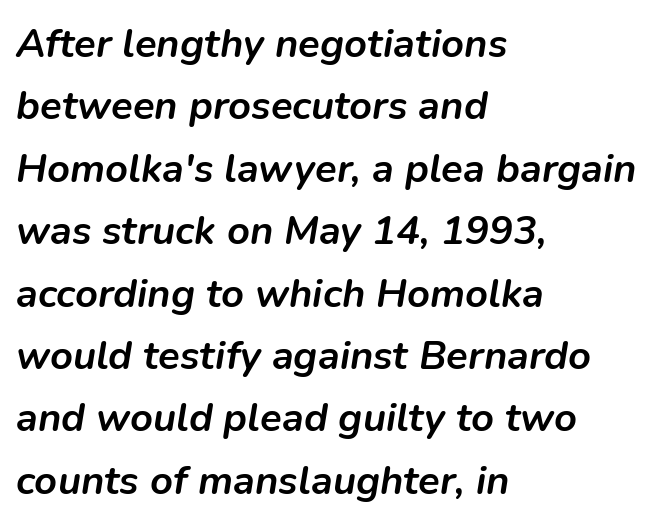
Rows of type keep a routine distance in the vertical direction. How heavy is the stroke? Heavy — this is a bold. Characters are canted at an angle relative to the baseline's perpendicular. Bare-footed words on every line.
